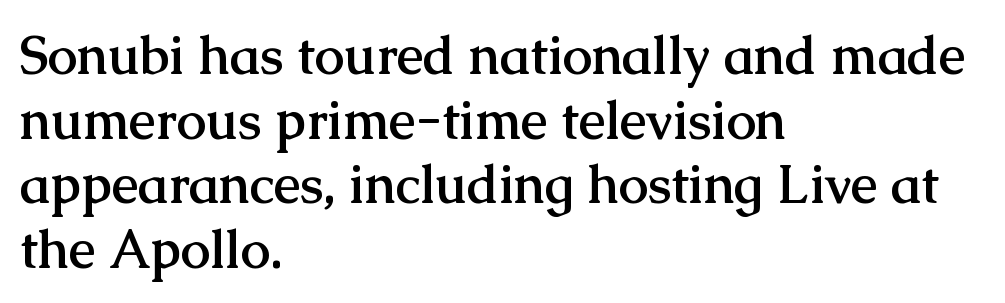
The image shows 53 px semibold serif type, upright; set left-aligned, line spacing 1.22x, normal letter spacing, not underlined; medium stroke contrast and a medium x-height.
